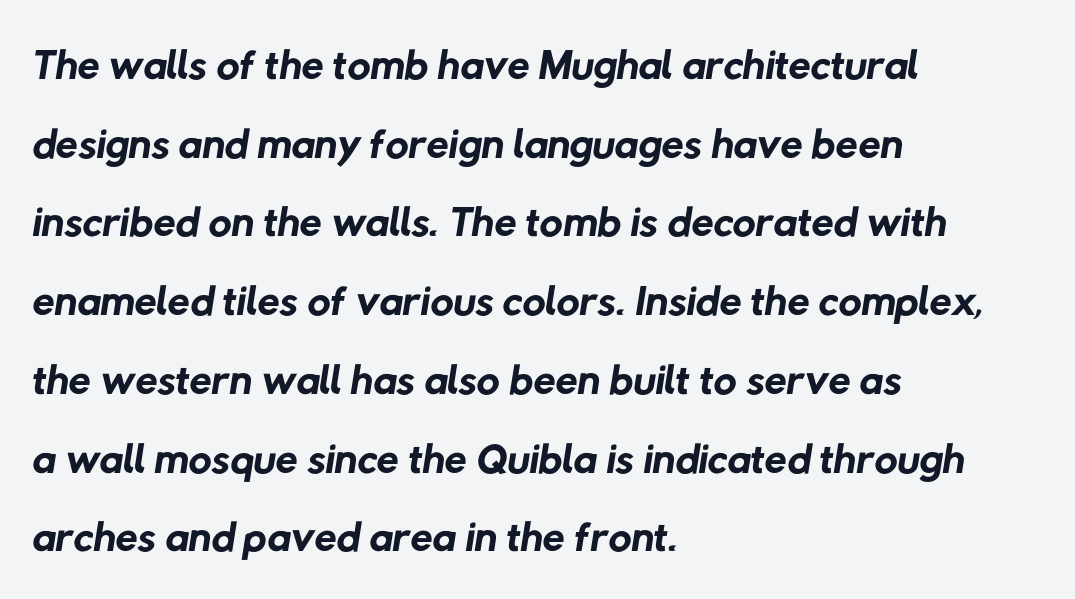
Q: Is the text bold? A: No.
Q: Is the typeface a serif or a sans-serif typeface? A: Sans-serif.
Q: Is the text underlined? A: No.
Q: How is the paragraph aligned? A: Left-aligned.
Q: Is the spacing between letters normal or unusually wide? A: Normal.
Q: Width (condensed, normal, or wide)? A: Normal.
Q: Stroke contrast? A: Low.
Q: x-height? A: Medium.
Q: Monospaced? A: No.
